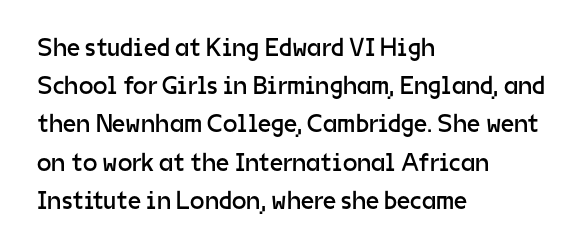
{"italic": "no", "bold": "no", "underline": "no", "align": "left", "line_spacing": "normal", "line_spacing_ratio": 1.47, "letter_spacing": "normal", "letter_spacing_em": 0.0, "glyph_px": 26}
